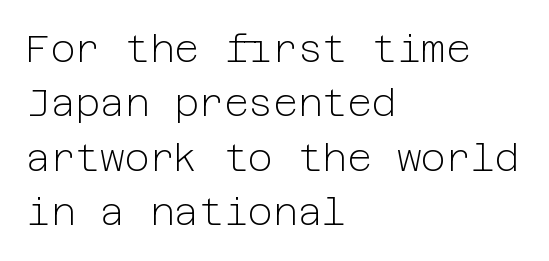
Every stem runs plumb, perpendicular to the baseline. Clear beneath every line of the passage. Teacher's note: observe the even left margin — that is flush-left alignment. Stems here are at most as thick as an everyday book face.
